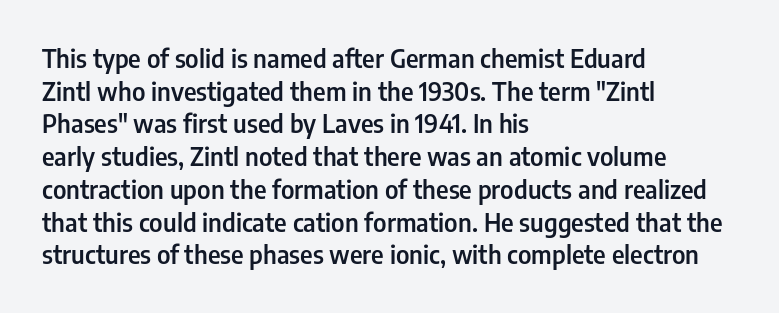
The image shows 25 px text type, upright; set left-aligned, normal line spacing (1.31x), normal letter spacing, not underlined.
